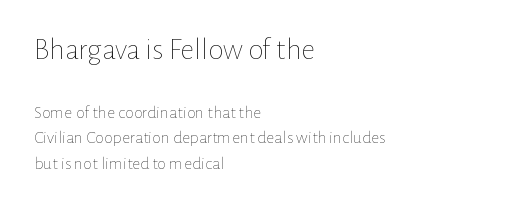
The passage shown is not bold in any degree. Each row of text sits above clean, open space. Characters remain perfectly vertical along every line. In terms of letterspacing, this is plain default setting.
